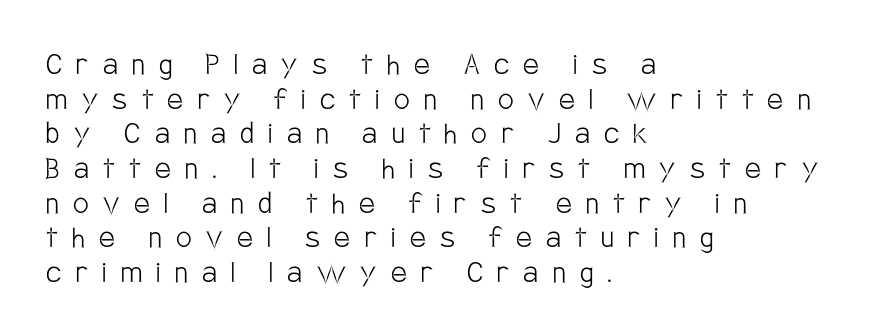
{"serif": "no", "italic": "no", "bold": "no", "weight": "light", "width": "condensed", "stroke_contrast": "low", "x_height": "large", "monospaced": "no", "underline": "no", "align": "left", "line_spacing": "tight", "line_spacing_ratio": 0.99, "letter_spacing": "wide", "letter_spacing_em": 0.41, "glyph_px": 35}
